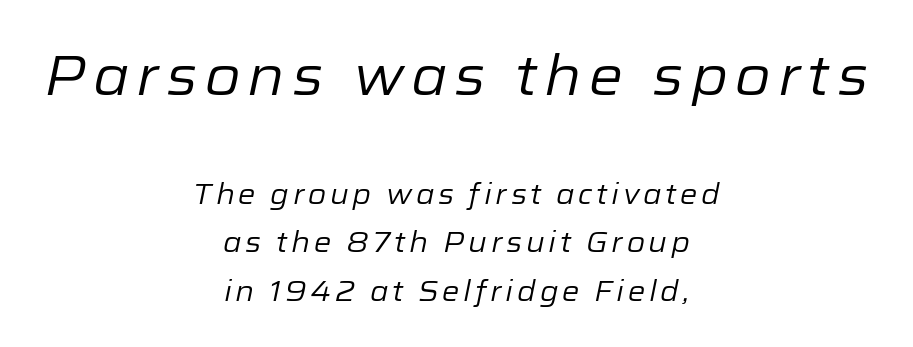
{"italic": "yes", "lean": "right", "slant_degrees": 12, "bold": "no", "weight": "regular", "width": "normal", "stroke_contrast": "low", "x_height": "medium", "monospaced": "no", "underline": "no", "align": "center", "line_spacing_ratio": 1.74, "larger_block": "first", "size_ratio": 1.96, "glyph_px": 55}
